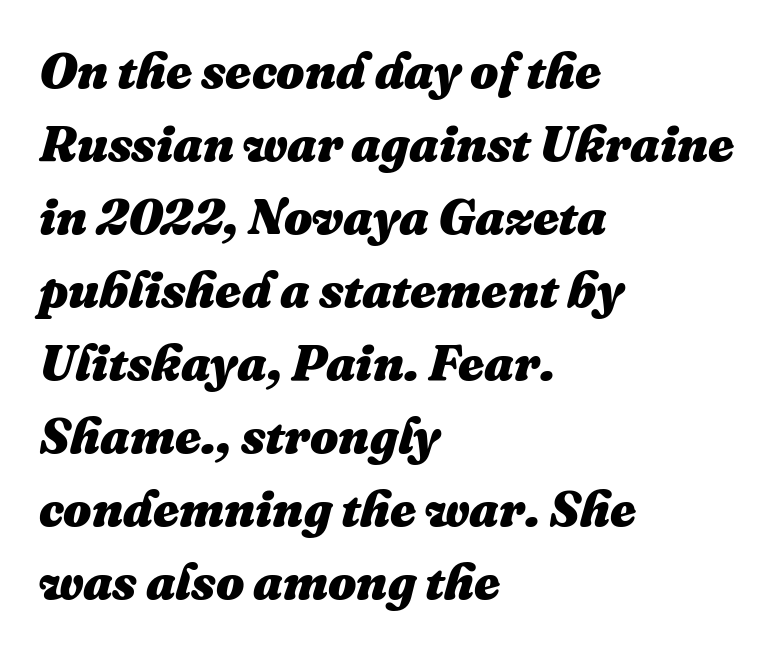
Stroke thickness is high; the sample reads as a true bold. These lines are rendered in a variable-pitch font. Compared with typical body copy, the letter spacing here is the same. Anything drawn beneath the words? Only blank space. Whoever set this chose a conventional vertical rhythm. All the whitespace from short lines collects on the right.
